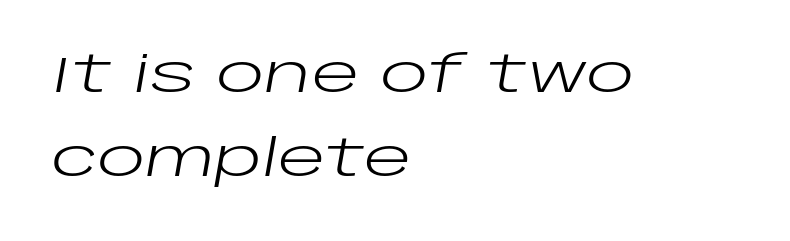
{"italic": "yes", "lean": "right", "slant_degrees": 10, "bold": "no", "weight": "regular", "width": "wide", "stroke_contrast": "low", "x_height": "large", "monospaced": "no", "underline": "no", "align": "left", "line_spacing": "normal", "line_spacing_ratio": 1.69, "letter_spacing": "normal", "letter_spacing_em": 0.0, "glyph_px": 50}
